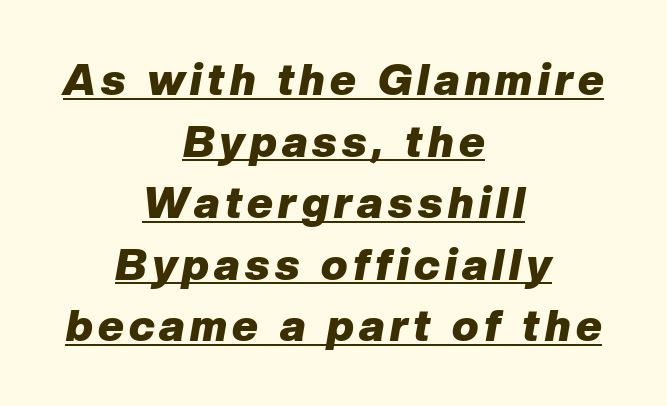
Honestly, the underline is the first thing you notice here. Note the varied advance widths — an 'i' is clearly narrower than an 'm'. The setting favours the middle, as headings and verse often do. On the weight axis this lands at bold, roughly 700. Designer's note — italics engaged.
